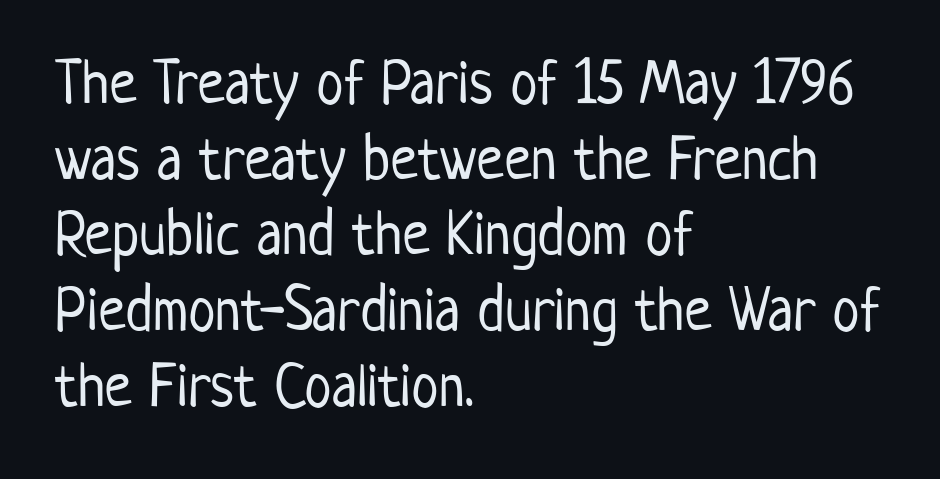
The image shows 62 px light, condensed sans-serif type, upright; set left-aligned, line spacing 1.22x, normal letter spacing, not underlined; low stroke contrast and a medium x-height.
